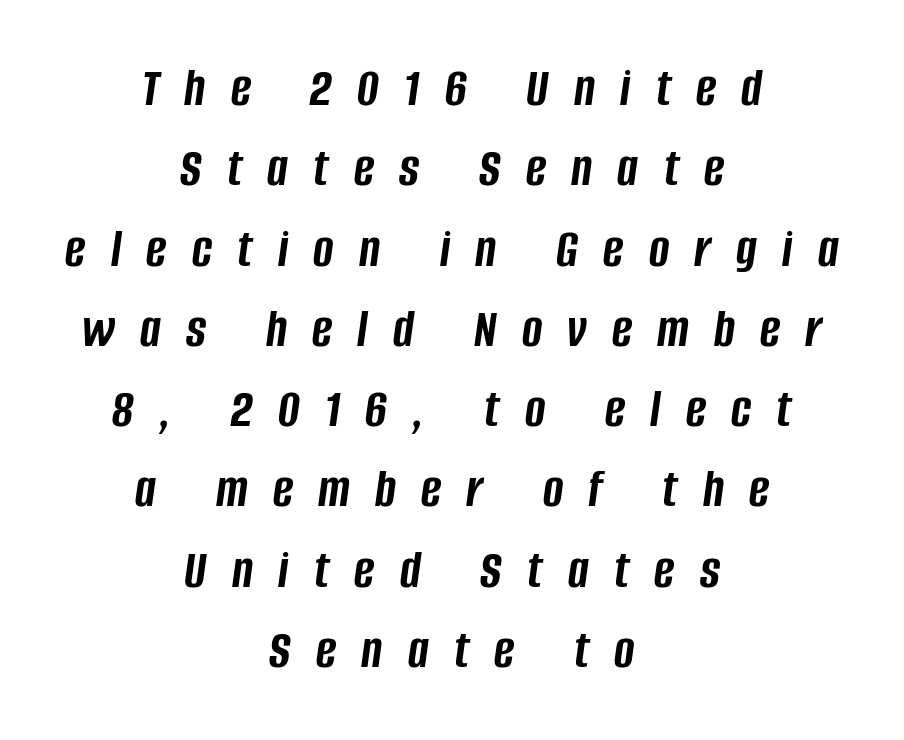
The strip under each line holds only bare page. These lines are rendered in a variable-pitch font. Regular leading. Plenty of ink on the page — the face is bold. Students, note that the glyphs here are deliberately spaced far apart. The lines are quadded center.
